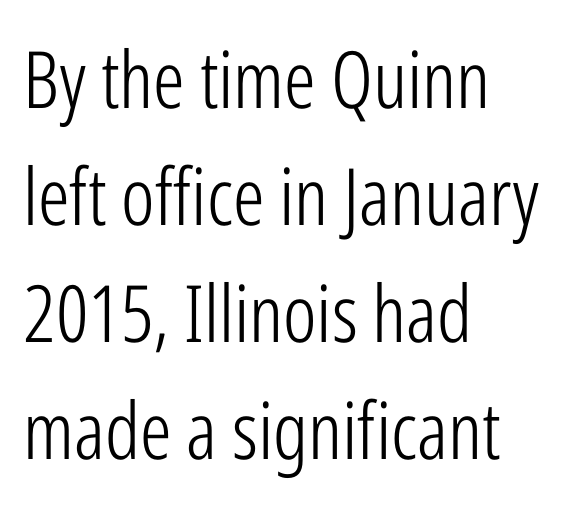
{"serif": "no", "italic": "no", "bold": "no", "weight": "light", "width": "condensed", "stroke_contrast": "low", "x_height": "medium", "monospaced": "no", "underline": "no", "align": "left", "line_spacing": "normal", "line_spacing_ratio": 1.48, "letter_spacing": "normal", "letter_spacing_em": 0.0, "glyph_px": 79}
